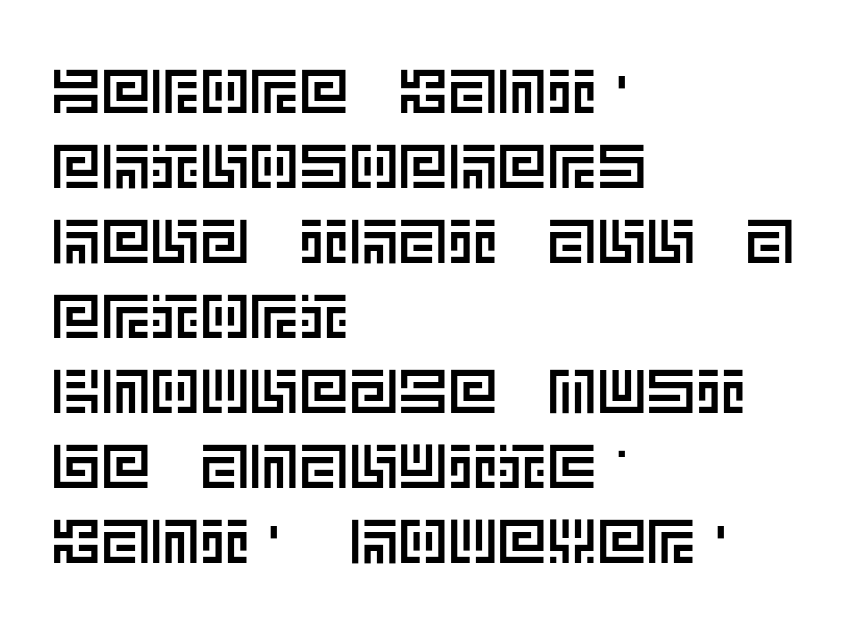
Q: Is the text italic (slanted)? A: No, it is upright.
Q: Is the text underlined? A: No.
Q: How is the paragraph aligned? A: Left-aligned.
Q: Is the spacing between letters normal or unusually wide? A: Normal.
Q: Width (condensed, normal, or wide)? A: Normal.
Q: x-height? A: Large.
